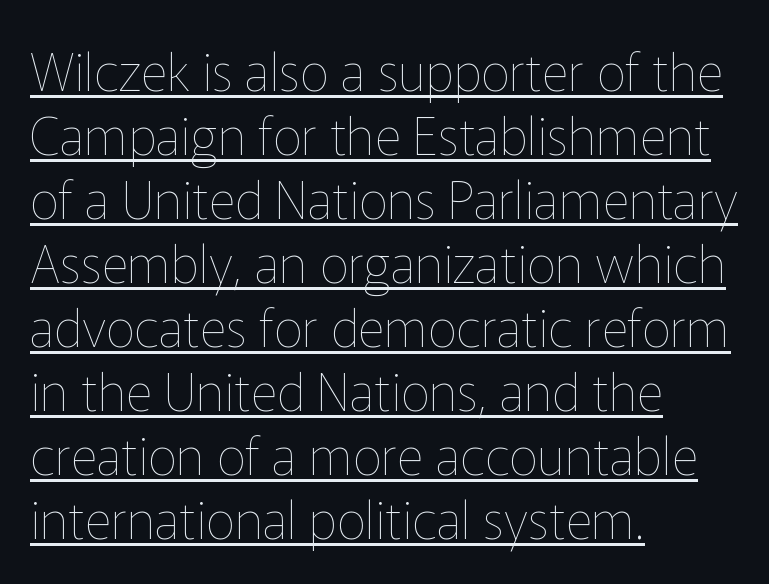
Proportional: the letters do not fall into vertical columns. The gaps between neighbouring characters are ordinary and unremarkable. Every stem runs plumb, perpendicular to the baseline. The ragged edge is on the right, which tells us the setting is flush left. This sample carries an underscore along the baseline area.
